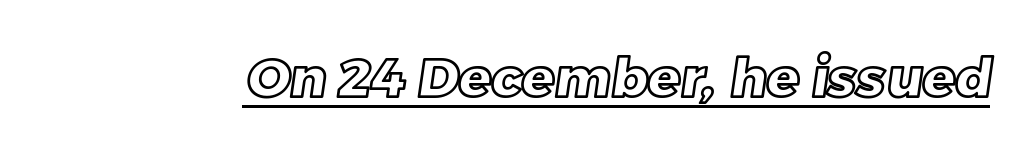
Q: Is the text underlined? A: Yes.
Q: Is the spacing between letters normal or unusually wide? A: Normal.
Q: Width (condensed, normal, or wide)? A: Normal.
Q: x-height? A: Large.
Q: Monospaced? A: No.
